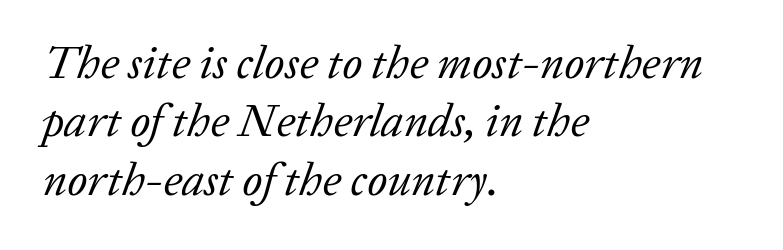
{"serif": "yes", "italic": "yes", "lean": "right", "slant_degrees": 20, "bold": "no", "weight": "regular", "width": "normal", "stroke_contrast": "low", "x_height": "medium", "monospaced": "no", "underline": "no", "align": "left", "line_spacing": "normal", "line_spacing_ratio": 1.27, "letter_spacing": "normal", "letter_spacing_em": 0.0, "glyph_px": 46}
